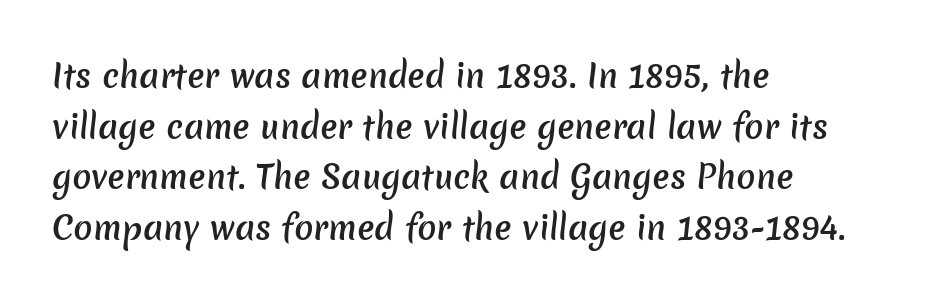
Descenders are the only things crossing below the line. Do the characters align in a grid? No, the font is proportional. The face used here is rendered with its standard letterfit. As a designer I'd log this as weight 600, semibold. The vertical gap from one line to the next is medium. All the whitespace from short lines collects on the right.
